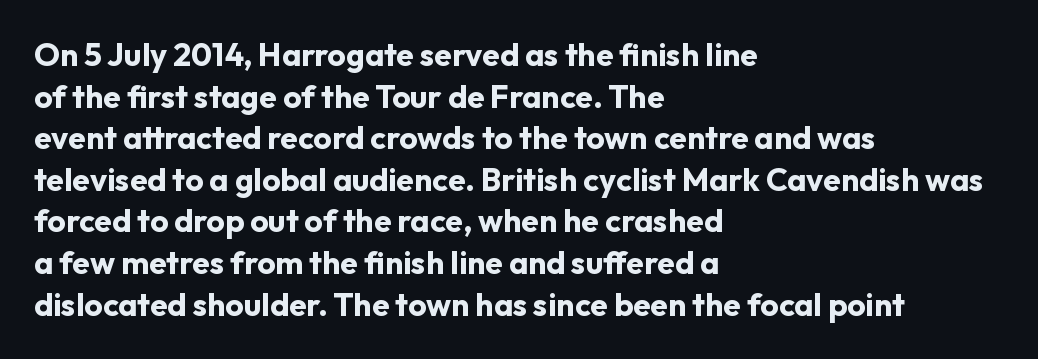
The image shows 32 px bold sans-serif type, upright; set left-aligned, normal line spacing (1.3x), normal letter spacing, not underlined; low stroke contrast and a medium x-height.
